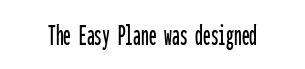
The image shows 31 px condensed sans-serif type, upright, monospaced; set normal letter spacing, not underlined; low stroke contrast and a medium x-height.
